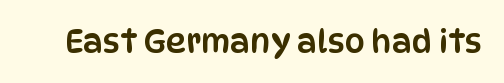
Are there feet on the stems? There aren't — it's a sans. Posture: vertical. In terms of letterspacing, this is plain default setting. Think of a printed novel: that variable character pitch is what you see here. The specimen omits any rule beneath the text block's lines.
